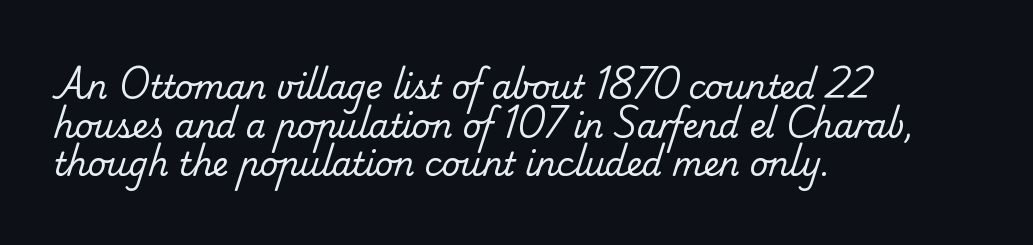
{"serif": "yes", "bold": "no", "weight": "regular", "width": "normal", "stroke_contrast": "low", "x_height": "small", "monospaced": "no", "underline": "no", "align": "left", "line_spacing_ratio": 1.21, "letter_spacing": "normal", "letter_spacing_em": 0.0, "glyph_px": 32}
